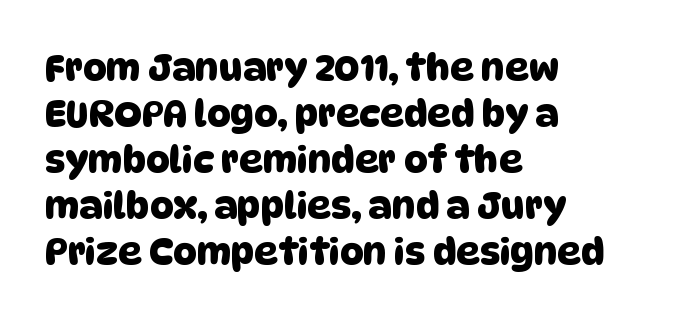
Bare-footed words on every line. Font category for this specimen: sans-serif. Varying glyph widths throughout — classic text-font behaviour. The rendering anchors every line to the left-hand side.
